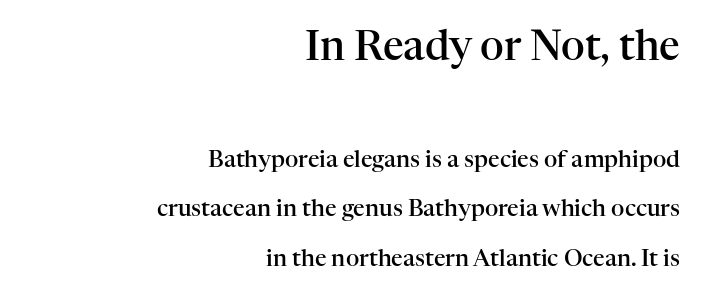
The image shows 41 px semibold serif type, upright; set right-aligned, loose line spacing (2.15x), normal letter spacing, not underlined; the first (top) block is 1.78x larger; high stroke contrast and a medium x-height.
